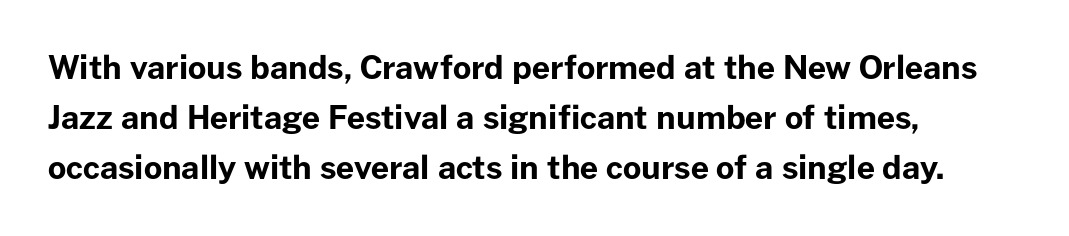
Q: Is the text bold? A: Yes.
Q: Is the text italic (slanted)? A: No, it is upright.
Q: Is the typeface a serif or a sans-serif typeface? A: Sans-serif.
Q: Is the text underlined? A: No.
Q: How is the paragraph aligned? A: Left-aligned.
Q: Is the spacing between letters normal or unusually wide? A: Normal.
Q: Is the spacing between lines tight, normal or loose? A: Normal.
Q: Width (condensed, normal, or wide)? A: Normal.
Q: Stroke contrast? A: Low.
Q: x-height? A: Medium.
Q: Monospaced? A: No.
